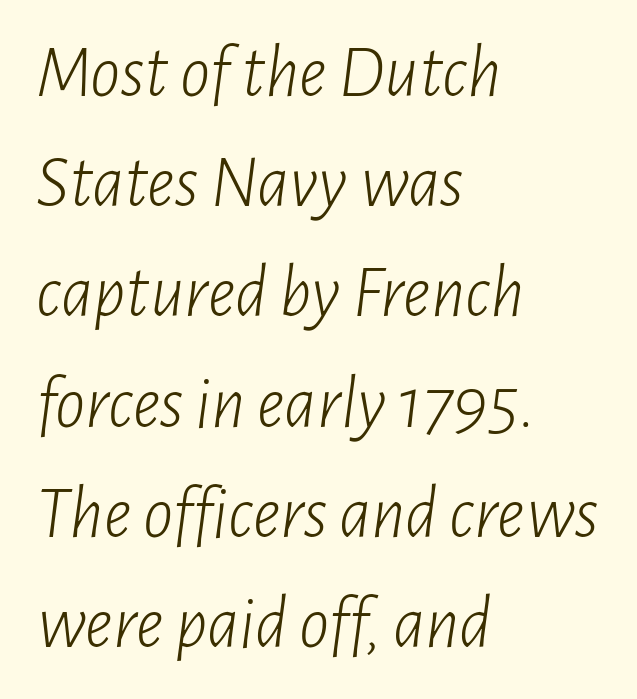
{"italic": "yes", "lean": "right", "slant_degrees": 7, "bold": "no", "weight": "light", "width": "condensed", "stroke_contrast": "low", "x_height": "medium", "monospaced": "no", "underline": "no", "align": "left", "line_spacing": "normal", "line_spacing_ratio": 1.47, "letter_spacing": "normal", "letter_spacing_em": 0.0, "glyph_px": 75}
